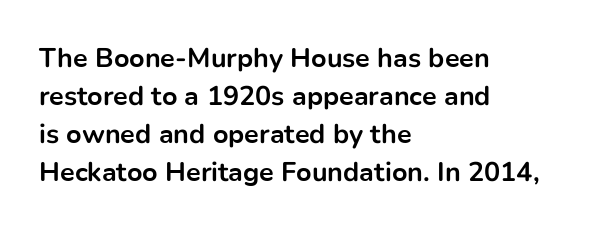
The image shows 27 px bold type, upright; set left-aligned, normal line spacing (1.41x), normal letter spacing, not underlined.
